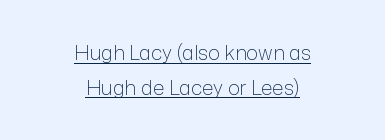
The image shows 20 px text type, upright; set centered, line spacing 1.73x, normal letter spacing, underlined.
